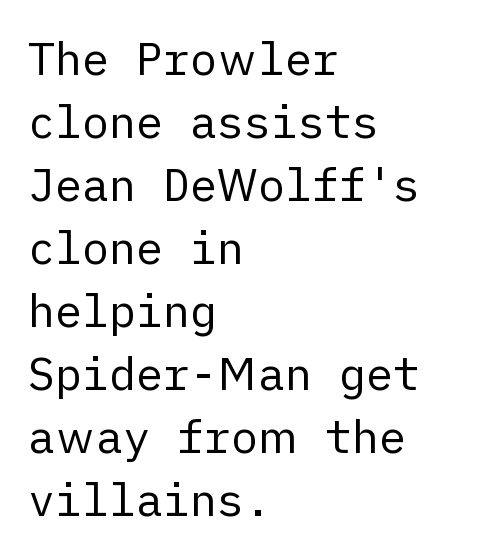
Descender tails drop into unmarked territory. No letter is thick-stroked: the sample isn't bold. Honestly, the letter spacing is just normal — you wouldn't notice it. A classic flush-left, rag-right setting is used for this passage. The letters stand upright; this is a roman face.
